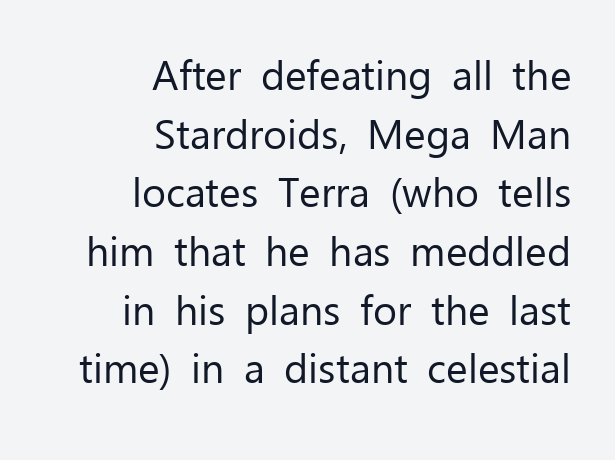
{"serif": "no", "italic": "no", "bold": "no", "weight": "regular", "width": "normal", "stroke_contrast": "low", "x_height": "medium", "monospaced": "no", "underline": "no", "align": "right", "line_spacing": "normal", "line_spacing_ratio": 1.43, "letter_spacing": "normal", "letter_spacing_em": 0.0, "glyph_px": 41}
